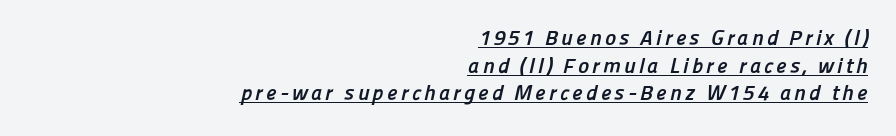
The characters look thick and weighty, a clear bold. What decoration does the sample have? An underline. Horizontal alignment here is rightward, an uncommon choice for prose. The vertical gap from one line to the next is medium.
